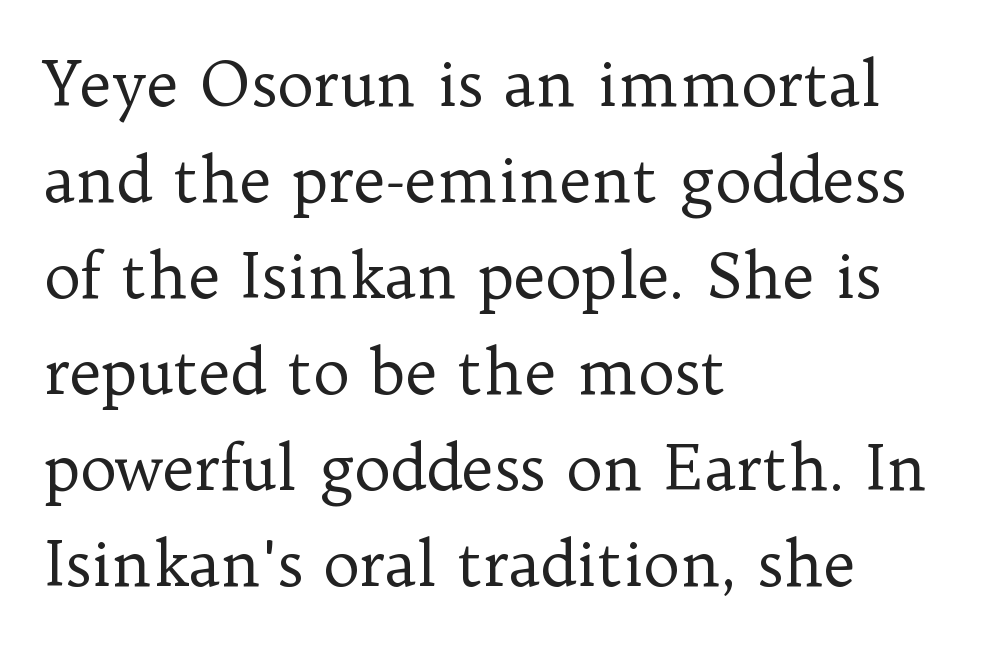
Q: Is the text bold? A: No.
Q: Is the text italic (slanted)? A: No, it is upright.
Q: Is the typeface a serif or a sans-serif typeface? A: Serif.
Q: Is the text underlined? A: No.
Q: How is the paragraph aligned? A: Left-aligned.
Q: Is the spacing between letters normal or unusually wide? A: Normal.
Q: Is the spacing between lines tight, normal or loose? A: Normal.
Q: Width (condensed, normal, or wide)? A: Normal.
Q: Stroke contrast? A: Low.
Q: x-height? A: Medium.
Q: Monospaced? A: No.
